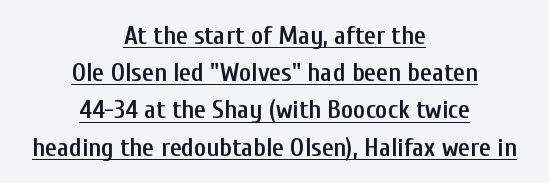
Q: Is the text bold? A: Semi-bold.
Q: Is the text italic (slanted)? A: No, it is upright.
Q: Is the text underlined? A: Yes.
Q: How is the paragraph aligned? A: Centered.
Q: Is the spacing between letters normal or unusually wide? A: Normal.
Q: Is the spacing between lines tight, normal or loose? A: Normal.
